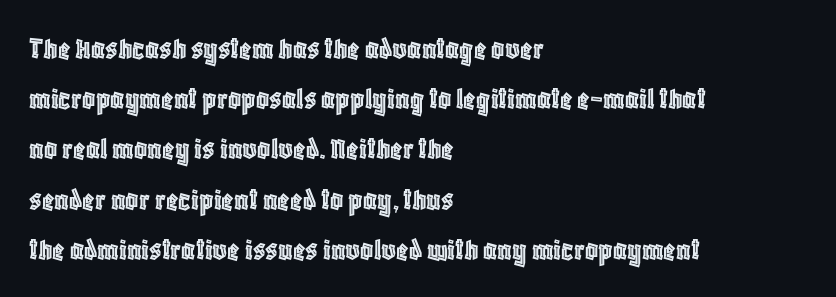
Q: Is the text italic (slanted)? A: No, it is upright.
Q: Is the text underlined? A: No.
Q: How is the paragraph aligned? A: Left-aligned.
Q: Is the spacing between letters normal or unusually wide? A: Normal.
Q: Is the spacing between lines tight, normal or loose? A: Normal.
Q: Width (condensed, normal, or wide)? A: Condensed.
Q: x-height? A: Large.
Q: Monospaced? A: No.
